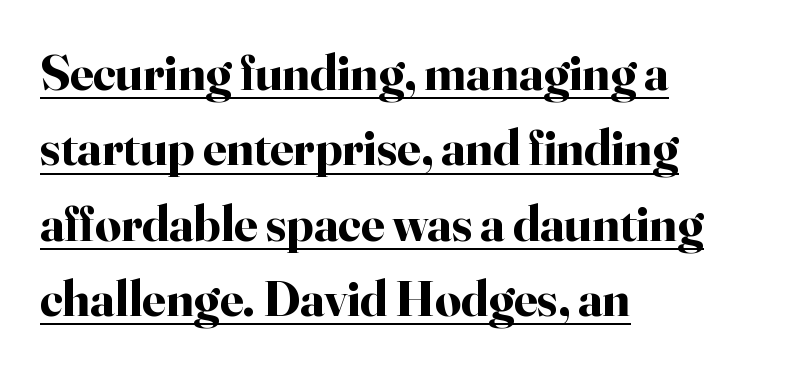
Q: Is the text bold? A: Yes.
Q: Is the text italic (slanted)? A: No, it is upright.
Q: Is the typeface a serif or a sans-serif typeface? A: Serif.
Q: Is the text underlined? A: Yes.
Q: How is the paragraph aligned? A: Left-aligned.
Q: Is the spacing between letters normal or unusually wide? A: Normal.
Q: Is the spacing between lines tight, normal or loose? A: Normal.
Q: Width (condensed, normal, or wide)? A: Normal.
Q: Stroke contrast? A: High.
Q: x-height? A: Small.
Q: Monospaced? A: No.
